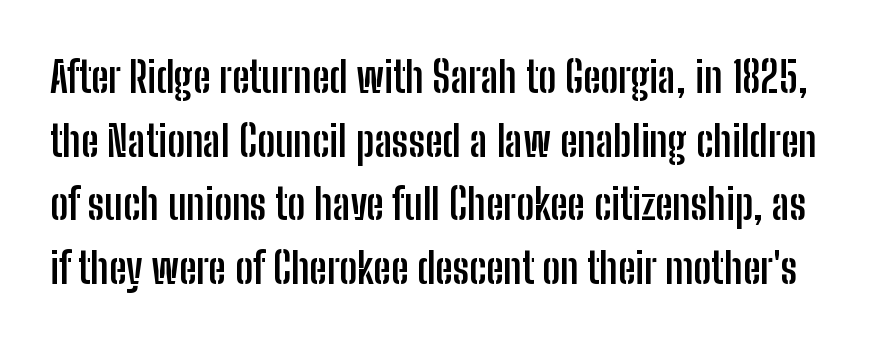
Q: Is the text bold? A: Yes.
Q: Is the text italic (slanted)? A: No, it is upright.
Q: Is the typeface a serif or a sans-serif typeface? A: Sans-serif.
Q: Is the text underlined? A: No.
Q: Is the spacing between letters normal or unusually wide? A: Normal.
Q: Is the spacing between lines tight, normal or loose? A: Normal.
Q: Width (condensed, normal, or wide)? A: Condensed.
Q: Stroke contrast? A: Low.
Q: x-height? A: Medium.
Q: Monospaced? A: No.
